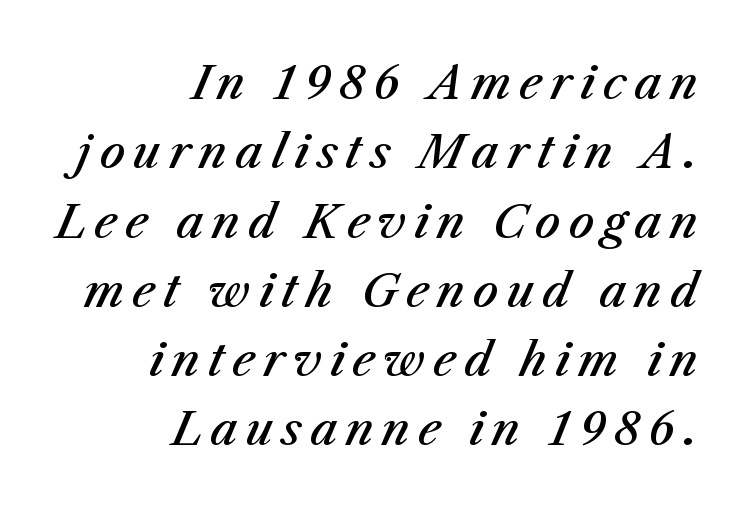
Compared with typical paragraphs, the rows here are spaced about the same. The strokes are fattened partway — semibold, not bold. The font's italic variant was chosen for this text. Here the designer chose a conventional face with non-uniform glyph widths. Teacher's note: observe the even right margin — that is flush-right alignment.
